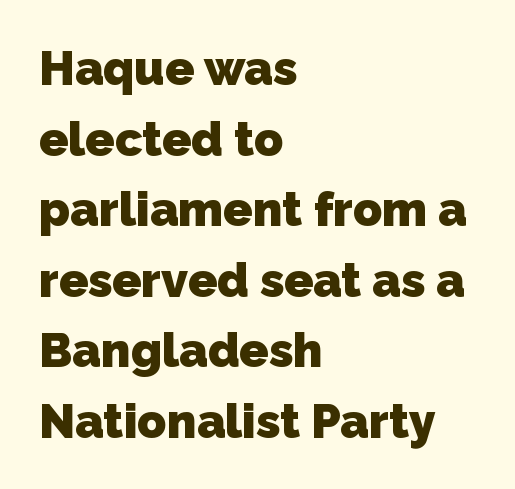
Caption: standard tracking, unaltered. Casual observation: everything's shoved over to the left. You could not count columns in this text — the font is proportionally spaced. Bare-footed words on every line.
